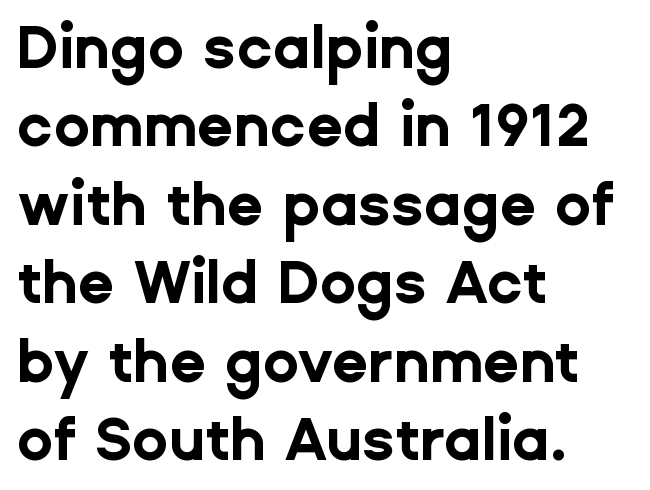
Honestly, there is no underline to notice here at all. Visually the block forms a straight wall on the left and a jagged coastline on the right. The typeface chosen for these lines omits serifs. The rows are spaced the way most documents space them. A typesetter would mark this as roman, not italic. Character widths vary here, with narrow letters taking less room than wide ones.
